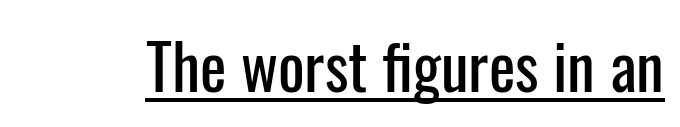
The image shows 63 px condensed sans-serif type, upright; set normal letter spacing, underlined; low stroke contrast and a medium x-height.
